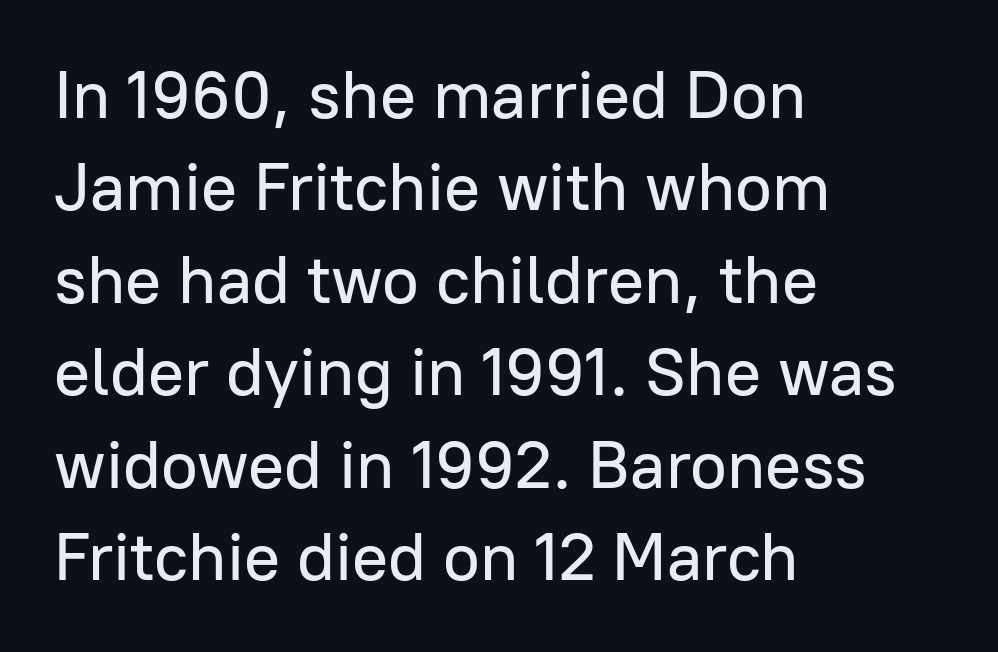
A student would call this left alignment; a typographer would say flush left, rag right. The type sits square on the baseline with zero lean. Is the letter spacing exaggerated? No — it looks like the ordinary default. Has an underline been added? It has not. A typesetter would label this face a sans. Each letter keeps its own natural width here, so spacing adapts to shape.
